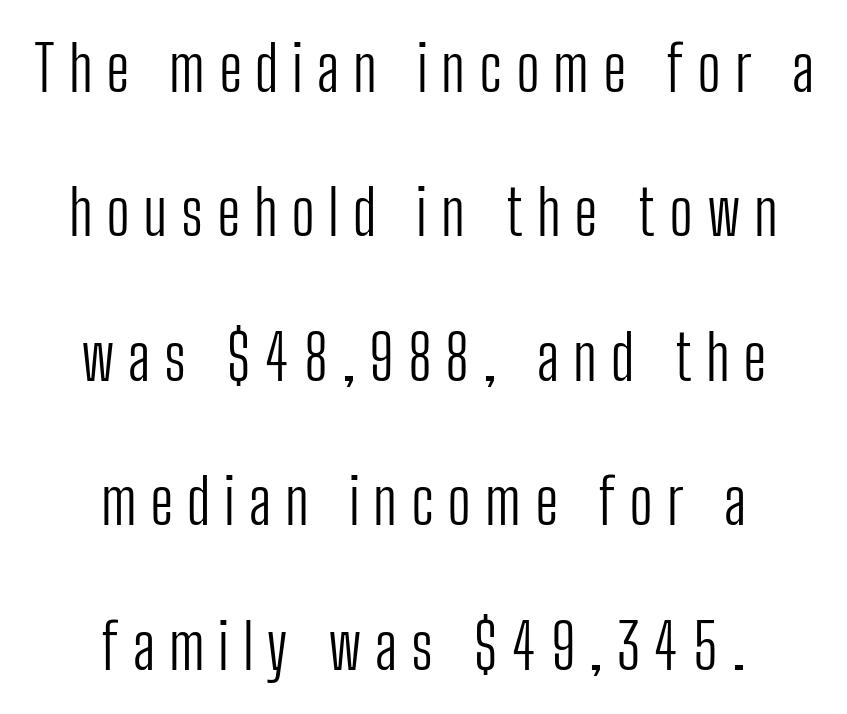
Q: Is the text bold? A: No.
Q: Is the text italic (slanted)? A: No, it is upright.
Q: Is the typeface a serif or a sans-serif typeface? A: Sans-serif.
Q: Is the text underlined? A: No.
Q: How is the paragraph aligned? A: Centered.
Q: Is the spacing between letters normal or unusually wide? A: Unusually wide.
Q: Is the spacing between lines tight, normal or loose? A: Loose.
Q: Width (condensed, normal, or wide)? A: Condensed.
Q: Stroke contrast? A: Low.
Q: x-height? A: Medium.
Q: Monospaced? A: No.
